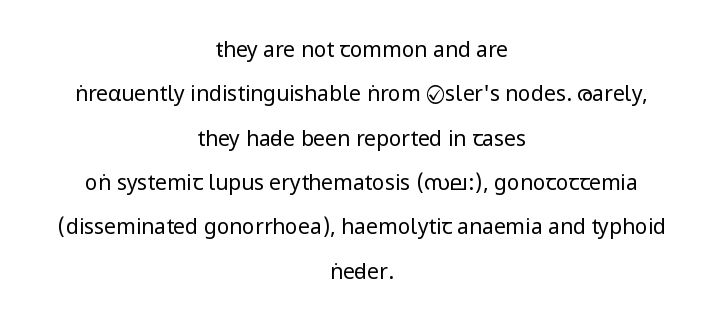
The image shows 21 px text type, upright; set centered, loose line spacing (2.11x), normal letter spacing, not underlined.
